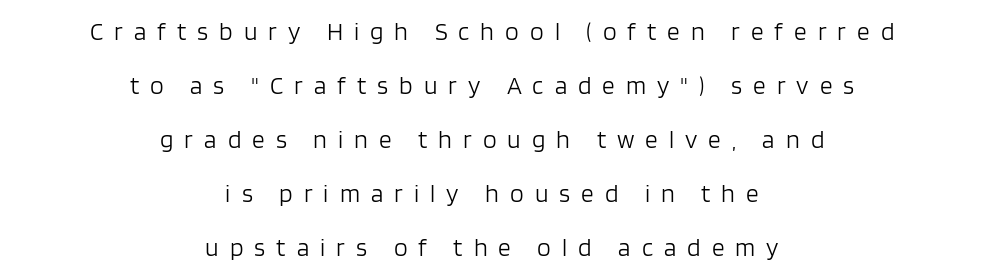
The image shows 25 px text type, upright; set centered, loose line spacing (2.16x), unusually wide letter spacing (+0.44 em), not underlined.
